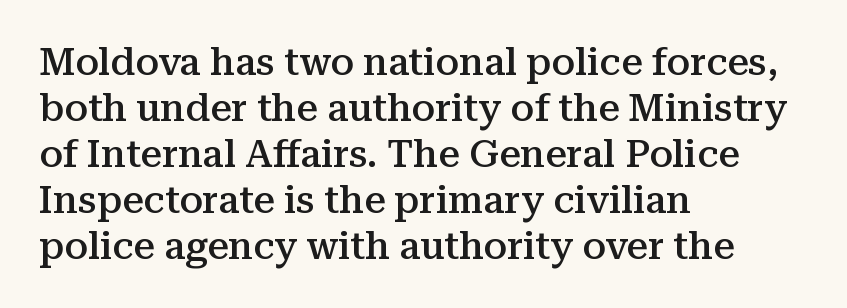
Classification — serif. Every stem runs plumb, perpendicular to the baseline. Tracking here is standard; glyphs follow each other at the usual distance. A student would call this left alignment; a typographer would say flush left, rag right.
